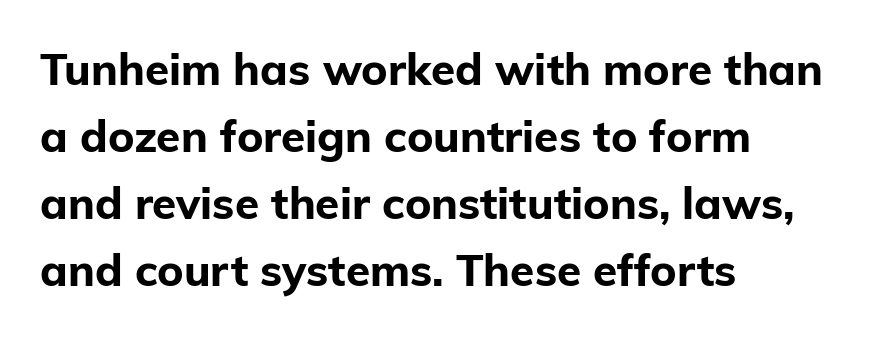
The image shows 44 px bold sans-serif type, upright; set left-aligned, normal line spacing (1.52x), normal letter spacing, not underlined; low stroke contrast and a medium x-height.
